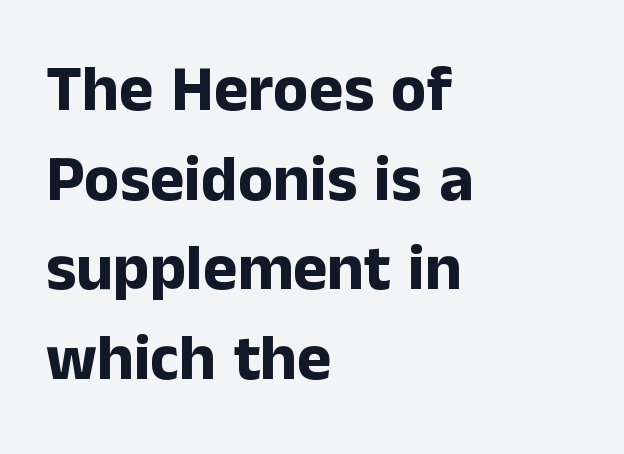
Examine the stroke ends and you'll find no serifs. Compared with a centered layout, this one pins lines to the left instead. A bare baseline throughout the passage. Do the characters align in a grid? No, the font is proportional. Regarding leading, the lines here are spaced in the standard way. A roman cut, with each character standing at attention.
